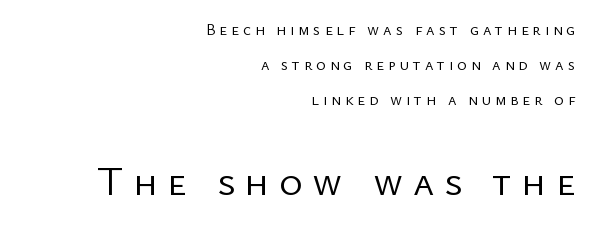
The image shows 40 px regular-weight sans-serif type, upright; set right-aligned, loose line spacing (2.2x), unusually wide letter spacing (+0.25 em), not underlined; the second (bottom) block is 2.5x larger; low stroke contrast and a medium x-height.
